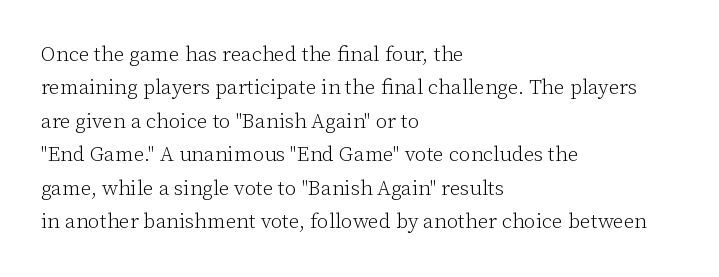
How would I describe the line gaps? Plain and ordinary. Weight: in the light-to-regular range. The type is set solid horizontally, with unmodified tracking. The lines are quadded left.
